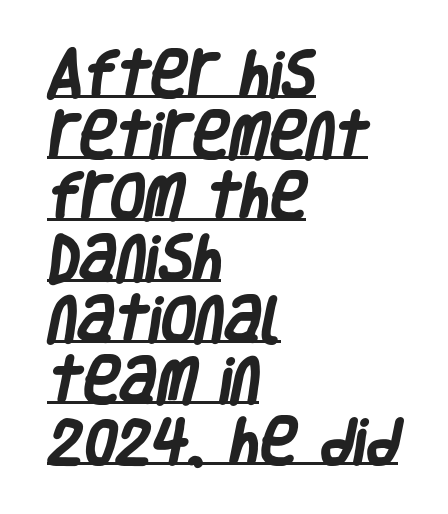
Q: Is the text bold? A: Yes.
Q: Is the typeface a serif or a sans-serif typeface? A: Sans-serif.
Q: Is the text underlined? A: Yes.
Q: How is the paragraph aligned? A: Left-aligned.
Q: Is the spacing between letters normal or unusually wide? A: Normal.
Q: Width (condensed, normal, or wide)? A: Condensed.
Q: Stroke contrast? A: Low.
Q: x-height? A: Large.
Q: Monospaced? A: No.
